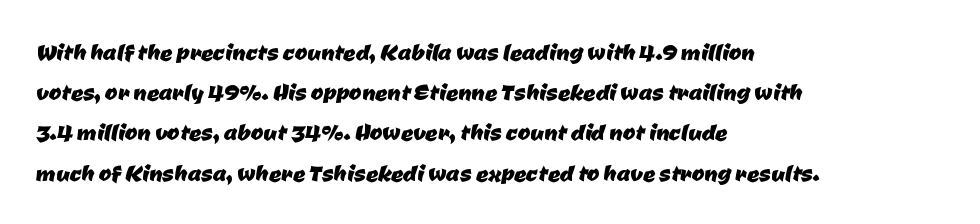
{"serif": "no", "width": "normal", "stroke_contrast": "low", "x_height": "medium", "monospaced": "no", "underline": "no", "align": "left", "line_spacing": "normal", "line_spacing_ratio": 1.34, "letter_spacing": "normal", "letter_spacing_em": 0.0, "glyph_px": 30}
